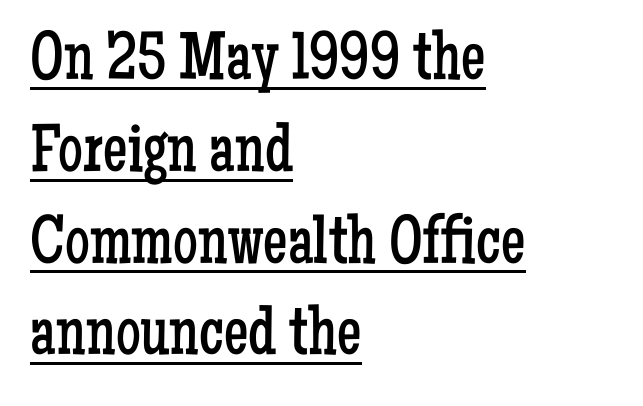
The image shows 69 px regular-weight, condensed serif type, upright; set left-aligned, normal line spacing (1.33x), normal letter spacing, underlined; low stroke contrast and a medium x-height.
